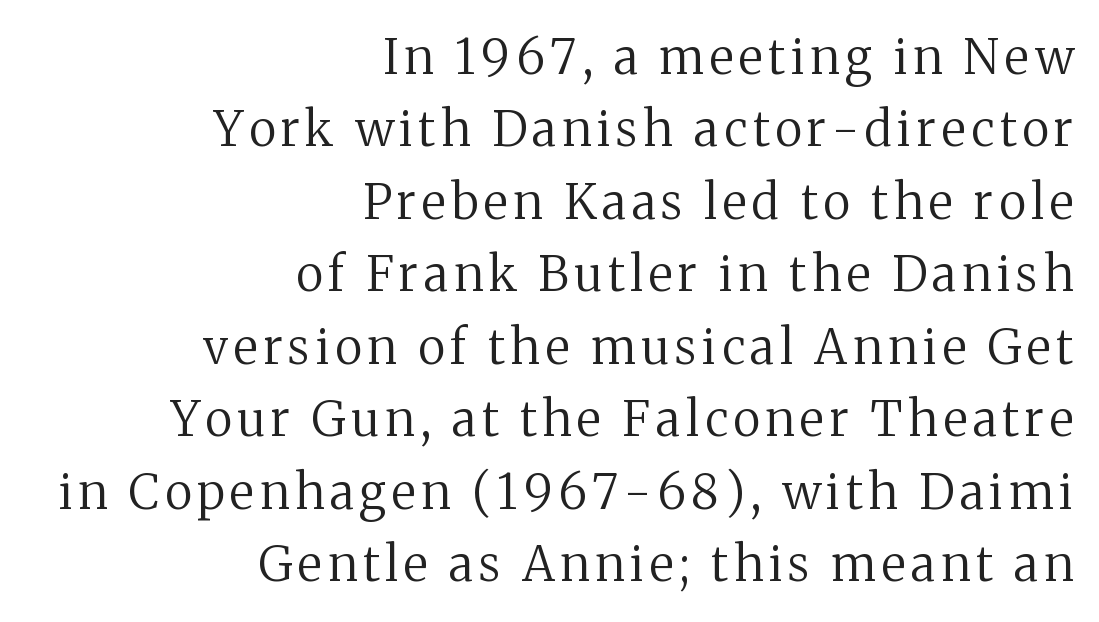
Reading down the block, your eye finds every line finishing at a fixed right position. This is the regular roman posture of the typeface. A quiet, ordinary-to-light weight characterises the typeface. The space directly below the letters is spotless. The face used here is proportionally spaced, like ordinary book or web type. Letterform terminals end in serifs throughout the passage.
